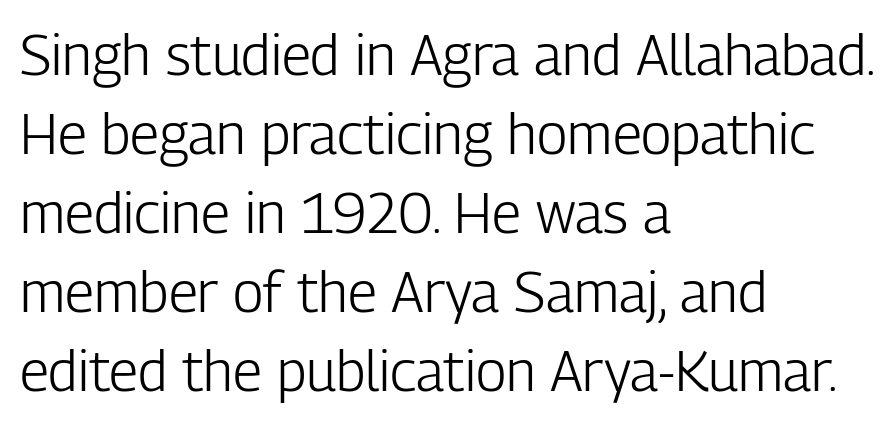
Q: Is the text bold? A: No.
Q: Is the text italic (slanted)? A: No, it is upright.
Q: Is the typeface a serif or a sans-serif typeface? A: Sans-serif.
Q: Is the text underlined? A: No.
Q: How is the paragraph aligned? A: Left-aligned.
Q: Is the spacing between letters normal or unusually wide? A: Normal.
Q: Is the spacing between lines tight, normal or loose? A: Normal.
Q: Width (condensed, normal, or wide)? A: Condensed.
Q: Stroke contrast? A: Low.
Q: x-height? A: Medium.
Q: Monospaced? A: No.
